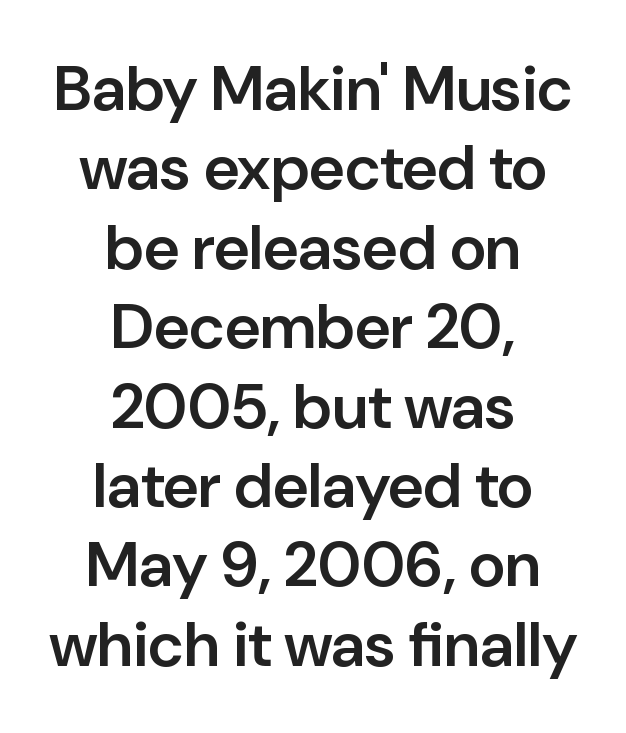
The image shows 63 px semibold sans-serif type, upright; set centered, normal line spacing (1.26x), normal letter spacing, not underlined; low stroke contrast and a medium x-height.
